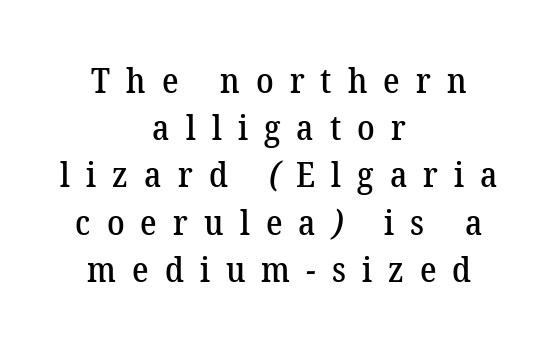
The image shows 35 px serif type; set centered, normal line spacing (1.35x), unusually wide letter spacing (+0.46 em), not underlined; low stroke contrast and a medium x-height.
